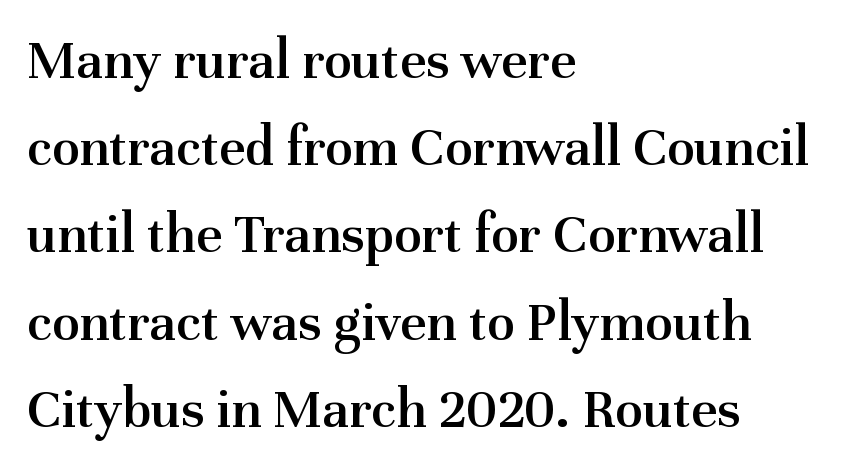
{"serif": "yes", "italic": "no", "bold": "semi", "weight": "semibold", "width": "normal", "stroke_contrast": "medium", "x_height": "medium", "monospaced": "no", "underline": "no", "align": "left", "line_spacing": "normal", "line_spacing_ratio": 1.53, "letter_spacing": "normal", "letter_spacing_em": 0.0, "glyph_px": 57}
